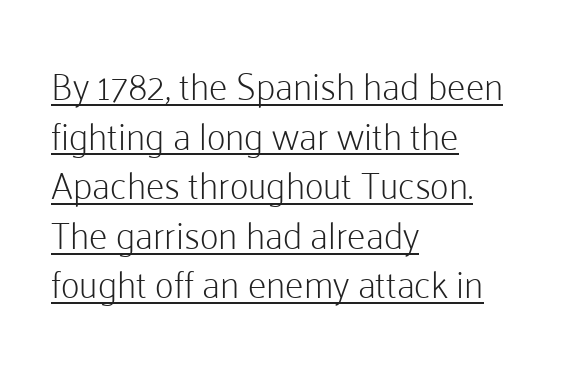
{"serif": "no", "italic": "no", "bold": "no", "weight": "light", "width": "normal", "stroke_contrast": "low", "x_height": "medium", "monospaced": "no", "underline": "yes", "align": "left", "line_spacing": "normal", "line_spacing_ratio": 1.34, "letter_spacing": "normal", "letter_spacing_em": 0.0, "glyph_px": 37}
